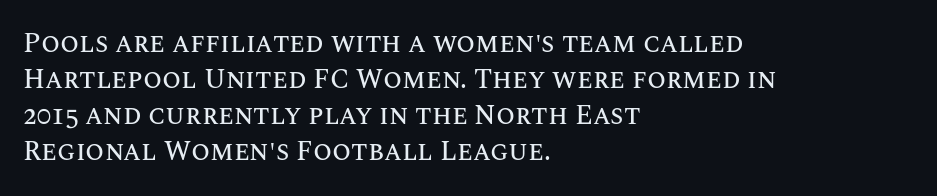
Q: Is the text italic (slanted)? A: No, it is upright.
Q: Is the text underlined? A: No.
Q: How is the paragraph aligned? A: Left-aligned.
Q: Is the spacing between letters normal or unusually wide? A: Normal.
Q: Is the spacing between lines tight, normal or loose? A: Normal.
